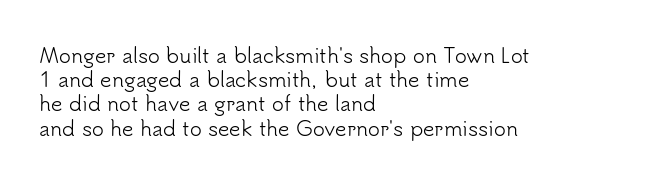
Tall strokes in this sample are plumb rather than angled. Decoration check: the copy has no underline. Words appear dense and cohesive because spacing is normal. The typesetter chose a ragged-right arrangement here.
